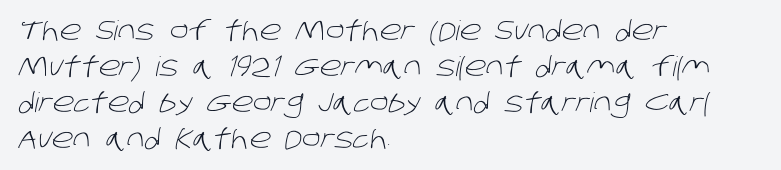
{"bold": "no", "underline": "no", "align": "left", "line_spacing": "normal", "line_spacing_ratio": 1.33, "letter_spacing": "normal", "letter_spacing_em": 0.0, "glyph_px": 27}
